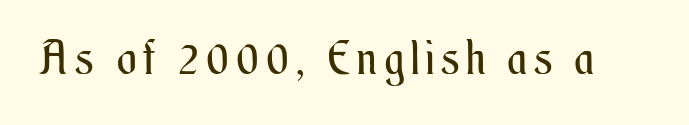
{"italic": "no", "bold": "no", "weight": "regular", "width": "condensed", "stroke_contrast": "medium", "x_height": "small", "monospaced": "no", "underline": "no", "glyph_px": 46}
